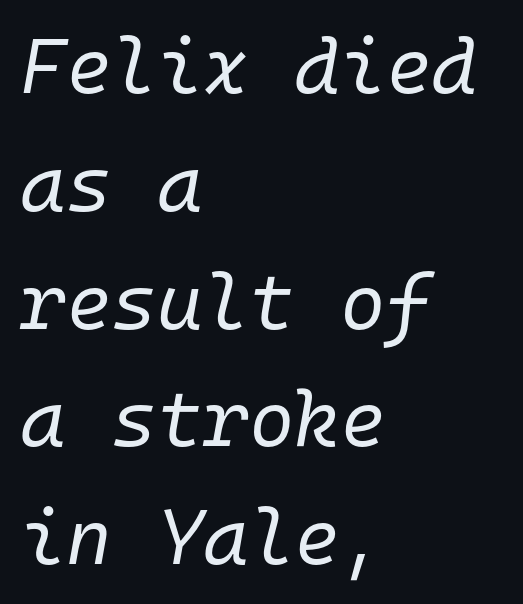
Q: Is the text bold? A: No.
Q: Is the text italic (slanted)? A: Yes, it leans right by about 10 degrees.
Q: Is the text underlined? A: No.
Q: How is the paragraph aligned? A: Left-aligned.
Q: Is the spacing between letters normal or unusually wide? A: Normal.
Q: Is the spacing between lines tight, normal or loose? A: Normal.
Q: Width (condensed, normal, or wide)? A: Normal.
Q: Stroke contrast? A: Low.
Q: x-height? A: Medium.
Q: Monospaced? A: Yes.
